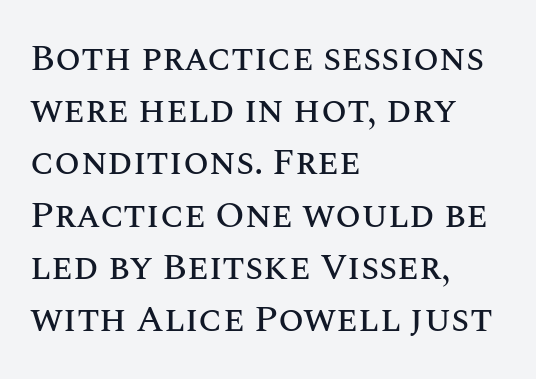
The rendering uses a moderate line-height, typical for paragraphs. Every stem runs plumb, perpendicular to the baseline. Only glyphs here, with clear space below each row. Looks like regular typesetting: each glyph gets only the width it needs.
